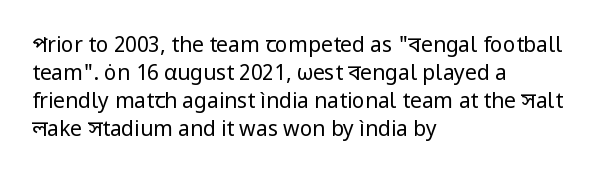
{"italic": "no", "bold": "no", "underline": "no", "align": "left", "line_spacing": "normal", "line_spacing_ratio": 1.34, "letter_spacing": "normal", "letter_spacing_em": 0.0, "glyph_px": 21}
